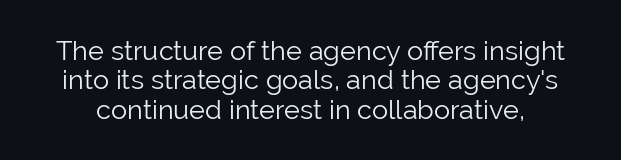
Q: Is the text bold? A: No.
Q: Is the text italic (slanted)? A: No, it is upright.
Q: Is the text underlined? A: No.
Q: Is the spacing between letters normal or unusually wide? A: Normal.
Q: Is the spacing between lines tight, normal or loose? A: Tight.
